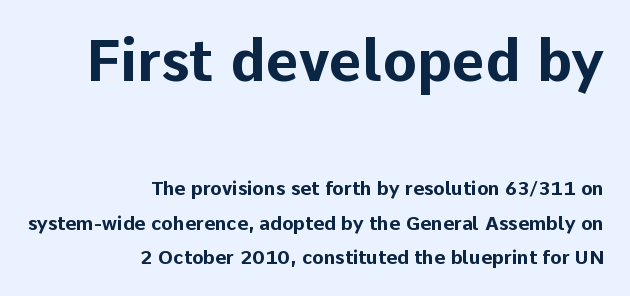
Q: Is the text bold? A: Yes.
Q: Is the text italic (slanted)? A: No, it is upright.
Q: Is the typeface a serif or a sans-serif typeface? A: Sans-serif.
Q: Is the text underlined? A: No.
Q: How is the paragraph aligned? A: Right-aligned.
Q: Is the spacing between letters normal or unusually wide? A: Normal.
Q: Which block of text is set in a larger size, the first (top) or the second (bottom)? A: The first (top) one.
Q: Width (condensed, normal, or wide)? A: Normal.
Q: Stroke contrast? A: Low.
Q: x-height? A: Medium.
Q: Monospaced? A: No.
